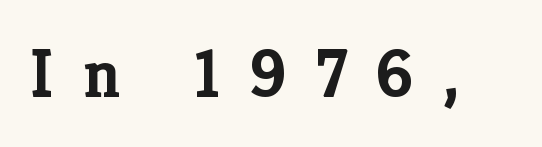
Q: Is the text bold? A: Yes.
Q: Is the text italic (slanted)? A: No, it is upright.
Q: Is the typeface a serif or a sans-serif typeface? A: Serif.
Q: Is the text underlined? A: No.
Q: Is the spacing between letters normal or unusually wide? A: Unusually wide.
Q: Width (condensed, normal, or wide)? A: Normal.
Q: Stroke contrast? A: Low.
Q: x-height? A: Medium.
Q: Monospaced? A: No.
